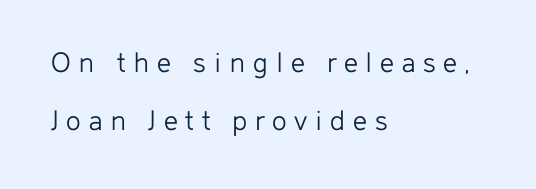
The letterforms stand isolated, each surrounded by extra space. Note the varied advance widths — an 'i' is clearly narrower than an 'm'. The zone under the glyphs is completely vacant. Compared with a typical body face, this is equally light or lighter still.
